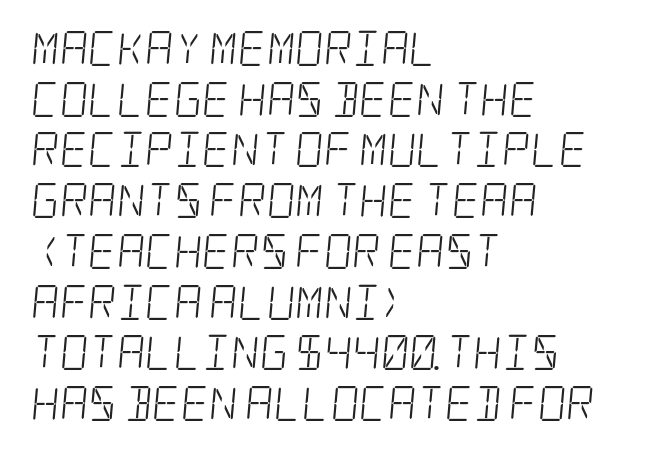
The image shows 35 px light, condensed serif type; set left-aligned, normal line spacing (1.45x), normal letter spacing, not underlined; low stroke contrast and a large x-height.
